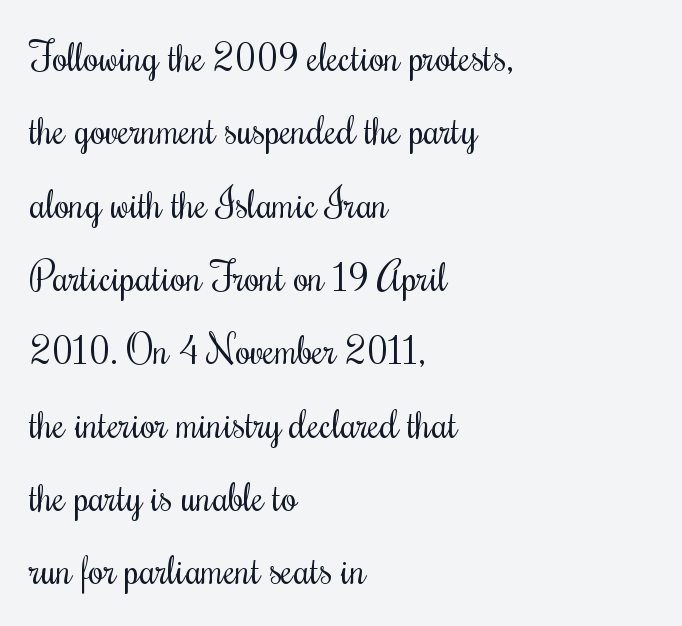
Q: Is the text bold? A: No.
Q: Is the text italic (slanted)? A: Yes.
Q: Is the text underlined? A: No.
Q: How is the paragraph aligned? A: Left-aligned.
Q: Is the spacing between letters normal or unusually wide? A: Normal.
Q: Width (condensed, normal, or wide)? A: Condensed.
Q: Stroke contrast? A: Medium.
Q: x-height? A: Small.
Q: Monospaced? A: No.
